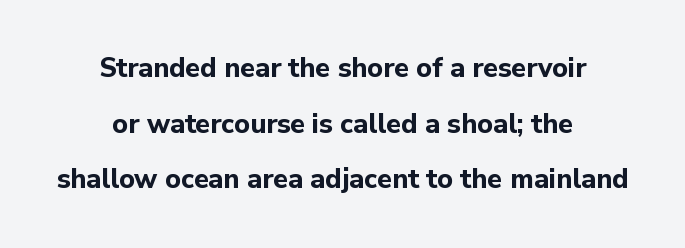
{"italic": "no", "bold": "yes", "underline": "no", "align": "center", "line_spacing": "loose", "line_spacing_ratio": 2.06, "letter_spacing": "normal", "letter_spacing_em": 0.0, "glyph_px": 27}
